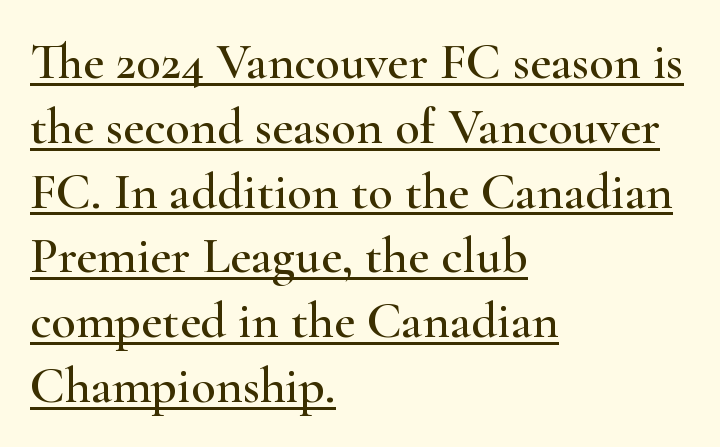
Q: Is the text italic (slanted)? A: No, it is upright.
Q: Is the typeface a serif or a sans-serif typeface? A: Serif.
Q: Is the text underlined? A: Yes.
Q: How is the paragraph aligned? A: Left-aligned.
Q: Is the spacing between letters normal or unusually wide? A: Normal.
Q: Is the spacing between lines tight, normal or loose? A: Normal.
Q: Width (condensed, normal, or wide)? A: Wide.
Q: Stroke contrast? A: High.
Q: x-height? A: Small.
Q: Monospaced? A: No.
